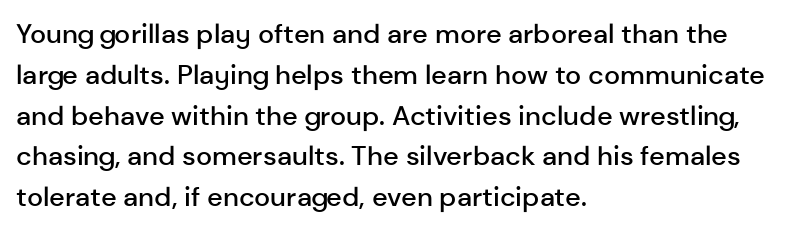
Compared with a centered layout, this one pins lines to the left instead. Compared with typical paragraphs, the rows here are spaced about the same. You can tell it's not italic because the verticals are truly vertical. Bare-footed words on every line. A fair bit of extra ink — the face is semibold, not bold.
